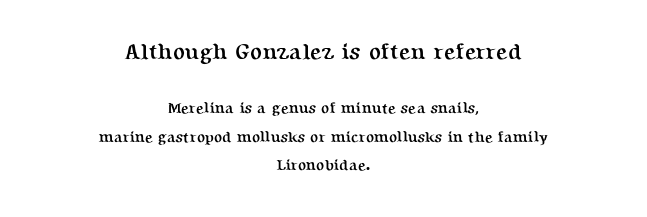
The image shows 22 px bold type, upright; set centered, loose line spacing (1.9x), normal letter spacing, not underlined; the first (top) block is 1.47x larger.
